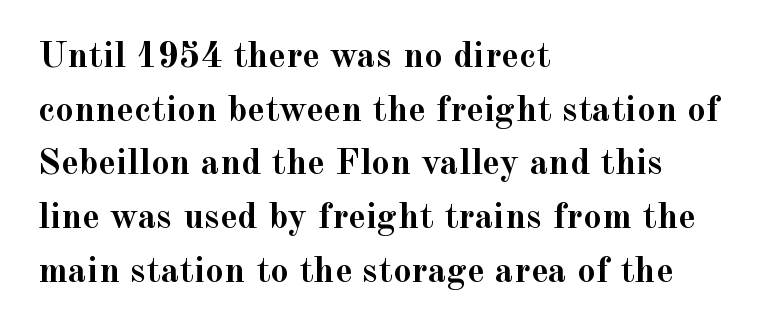
If you drew a ruler down the left edge, every line would touch it. A typesetter would call this proportional, since set widths differ per character. Glance below the letters and you will spot only blank space. Observe the ordinary spacing: letters are neighbours, not strangers.
